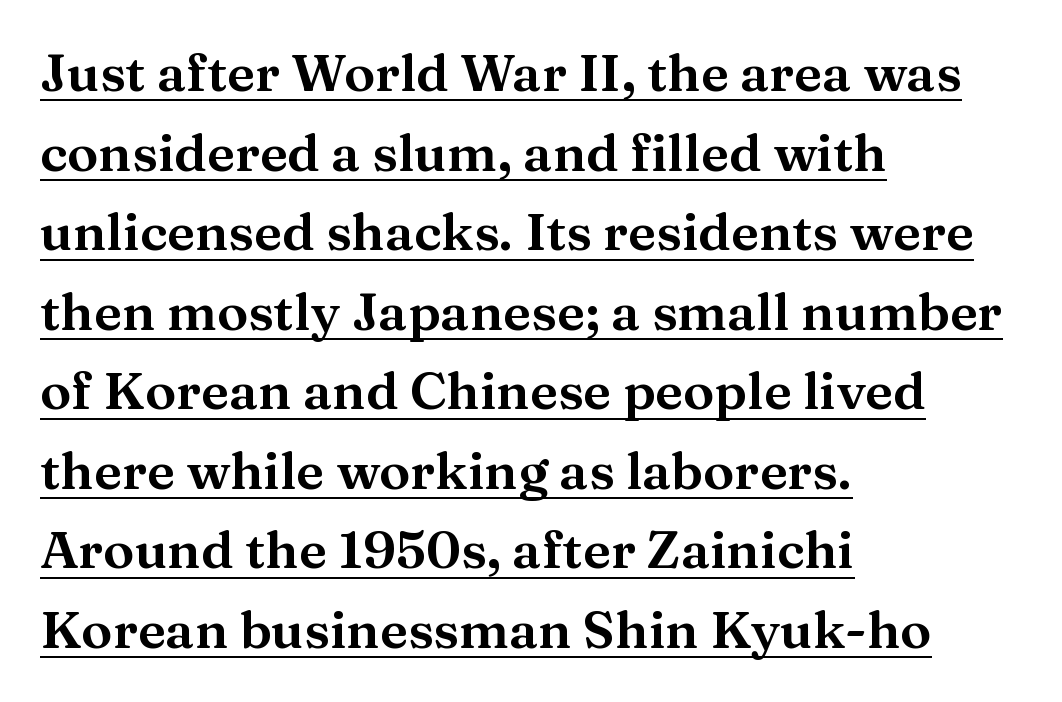
The face used here is rendered with its standard letterfit. Regular leading. In terms of letterform style, serifs are clearly present. It's the straight-up-and-down kind of type. These lines stack with their left ends in a neat column.
